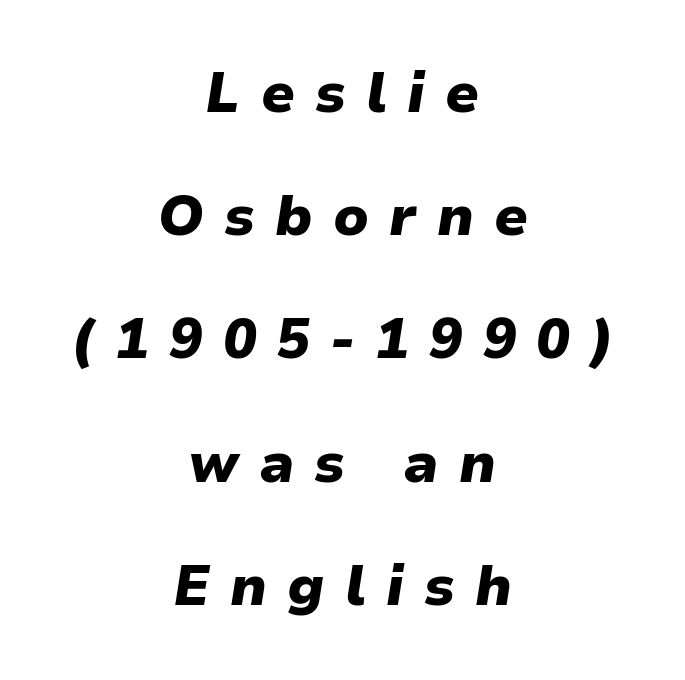
Looks like regular typesetting: each glyph gets only the width it needs. Typesetter's note: full bold, strokes at maximum text heaviness. Any mark beneath the type? The region is blank. Layout note: lines centered. The block of text is sparse from top to bottom, with ample space between rows.
